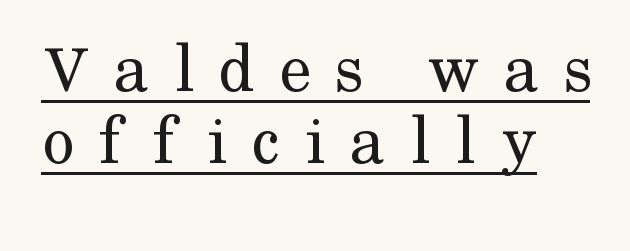
Q: Is the text bold? A: No.
Q: Is the text italic (slanted)? A: No, it is upright.
Q: Is the typeface a serif or a sans-serif typeface? A: Serif.
Q: Is the text underlined? A: Yes.
Q: Is the spacing between letters normal or unusually wide? A: Unusually wide.
Q: Is the spacing between lines tight, normal or loose? A: Tight.
Q: Width (condensed, normal, or wide)? A: Normal.
Q: Stroke contrast? A: Medium.
Q: x-height? A: Medium.
Q: Monospaced? A: No.
